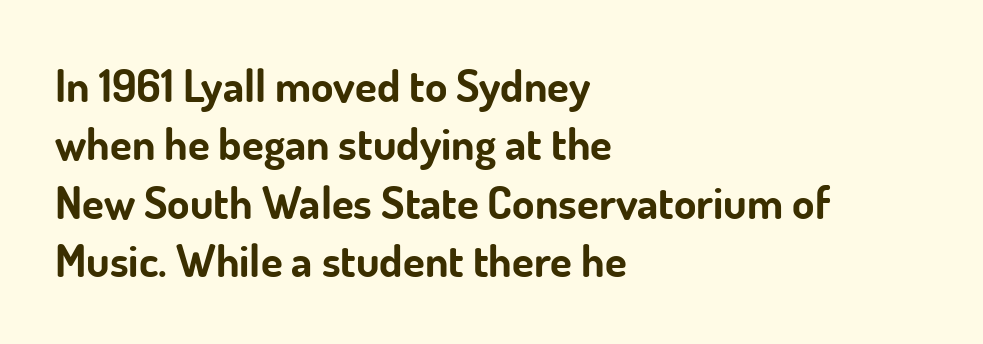
Q: Is the text bold? A: Yes.
Q: Is the text italic (slanted)? A: No, it is upright.
Q: Is the typeface a serif or a sans-serif typeface? A: Sans-serif.
Q: Is the text underlined? A: No.
Q: How is the paragraph aligned? A: Left-aligned.
Q: Is the spacing between letters normal or unusually wide? A: Normal.
Q: Is the spacing between lines tight, normal or loose? A: Normal.
Q: Width (condensed, normal, or wide)? A: Normal.
Q: Stroke contrast? A: Low.
Q: x-height? A: Small.
Q: Monospaced? A: No.
